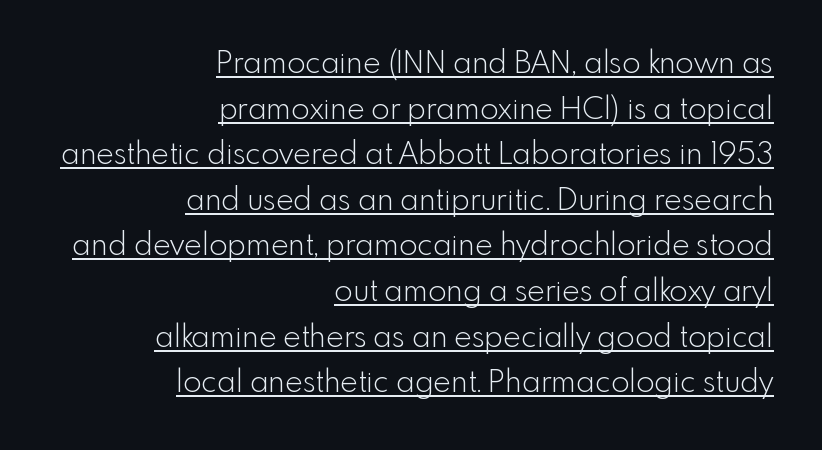
Alignment: flush right. Is there any slant? The stems are plumb. Nothing sits at the stroke ends, so this counts as sans-serif. Whoever set this chose a conventional vertical rhythm. Spacing between characters is what you'd get straight out of the box.
